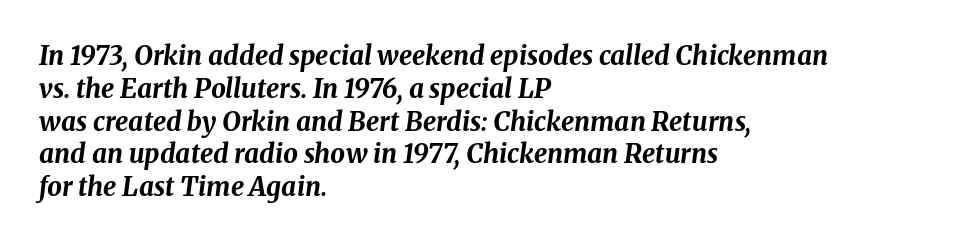
The image shows 26 px bold type, italic (leaning right); set left-aligned, normal line spacing (1.26x), normal letter spacing, not underlined.
